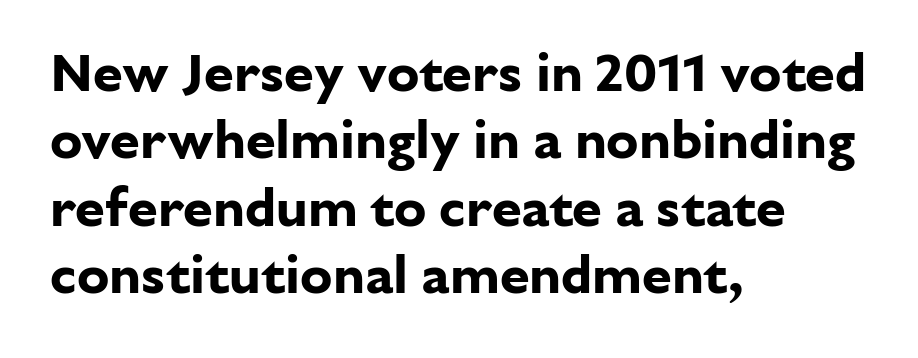
The characters look thick and weighty, a clear bold. This rendering features lettering with no underline. Examine the stroke ends and you'll find no serifs. Notice how descenders clear the ascenders below comfortably — that's standard leading. Here the glyphs are tracked normally, forming tight word shapes. Characters remain perfectly vertical along every line.
